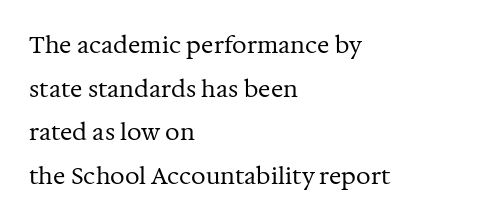
Q: Is the text bold? A: No.
Q: Is the text italic (slanted)? A: No, it is upright.
Q: Is the text underlined? A: No.
Q: How is the paragraph aligned? A: Left-aligned.
Q: Is the spacing between letters normal or unusually wide? A: Normal.
Q: Is the spacing between lines tight, normal or loose? A: Loose.
